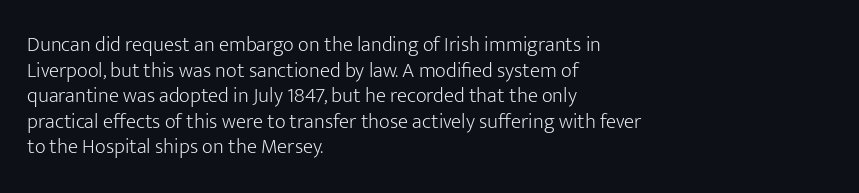
The image shows 21 px text type, upright; set left-aligned, line spacing 1.22x, normal letter spacing, not underlined.
